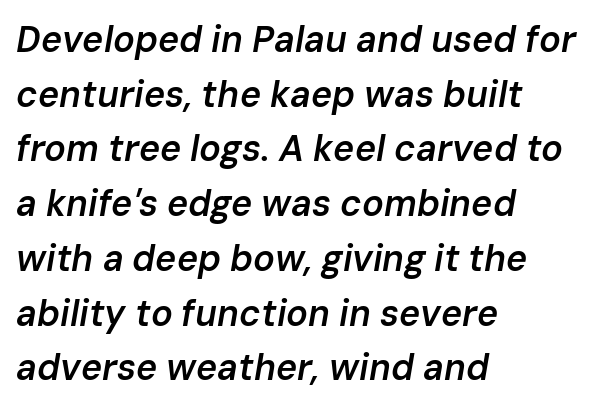
{"italic": "yes", "lean": "right", "slant_degrees": 10, "bold": "semi", "weight": "semibold", "width": "normal", "stroke_contrast": "low", "x_height": "medium", "monospaced": "no", "underline": "no", "align": "left", "line_spacing": "normal", "line_spacing_ratio": 1.52, "letter_spacing": "normal", "letter_spacing_em": 0.0, "glyph_px": 36}
